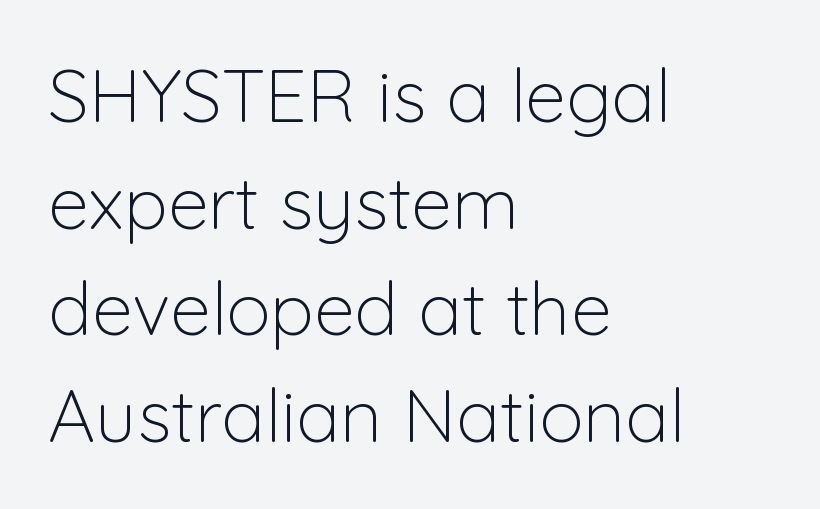
Q: Is the text bold? A: No.
Q: Is the text italic (slanted)? A: No, it is upright.
Q: Is the typeface a serif or a sans-serif typeface? A: Sans-serif.
Q: Is the text underlined? A: No.
Q: How is the paragraph aligned? A: Left-aligned.
Q: Is the spacing between letters normal or unusually wide? A: Normal.
Q: Is the spacing between lines tight, normal or loose? A: Normal.
Q: Width (condensed, normal, or wide)? A: Normal.
Q: Stroke contrast? A: Low.
Q: x-height? A: Medium.
Q: Monospaced? A: No.
